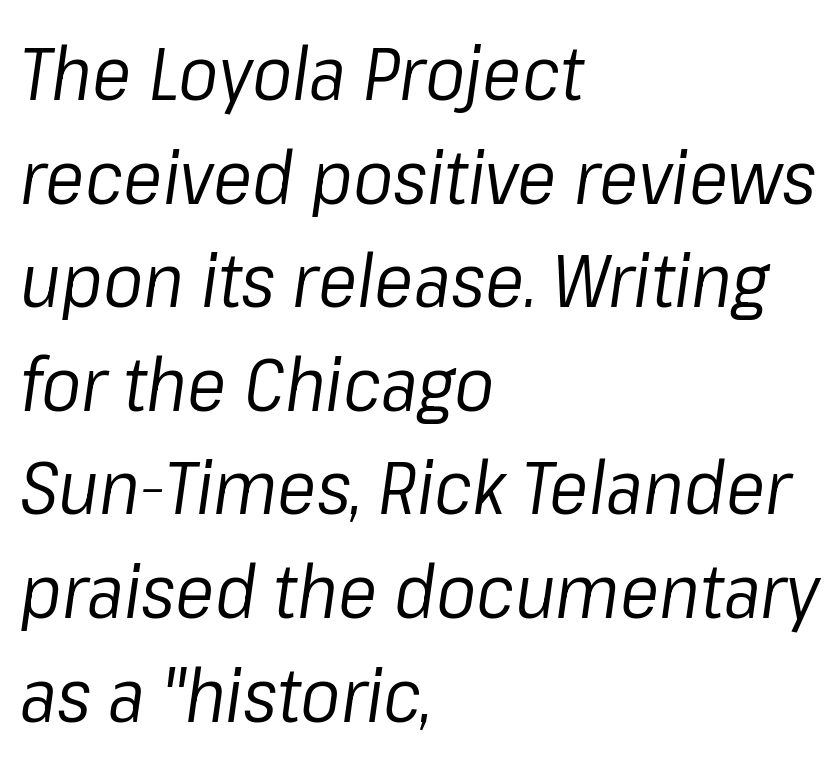
The image shows 74 px regular-weight type, italic (leaning right); set left-aligned, normal line spacing (1.4x), normal letter spacing, not underlined; low stroke contrast and a medium x-height.
